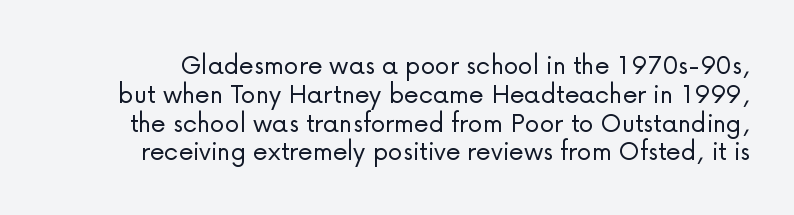
Q: Is the text bold? A: No.
Q: Is the text italic (slanted)? A: No, it is upright.
Q: Is the typeface a serif or a sans-serif typeface? A: Sans-serif.
Q: Is the text underlined? A: No.
Q: Is the spacing between letters normal or unusually wide? A: Normal.
Q: Is the spacing between lines tight, normal or loose? A: Tight.
Q: Width (condensed, normal, or wide)? A: Normal.
Q: Stroke contrast? A: Low.
Q: x-height? A: Medium.
Q: Monospaced? A: No.
